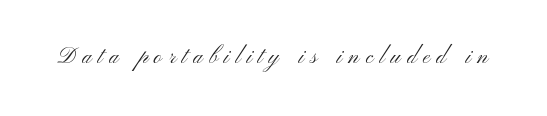
The image shows 22 px text type; set unusually wide letter spacing (+0.29 em), not underlined.
